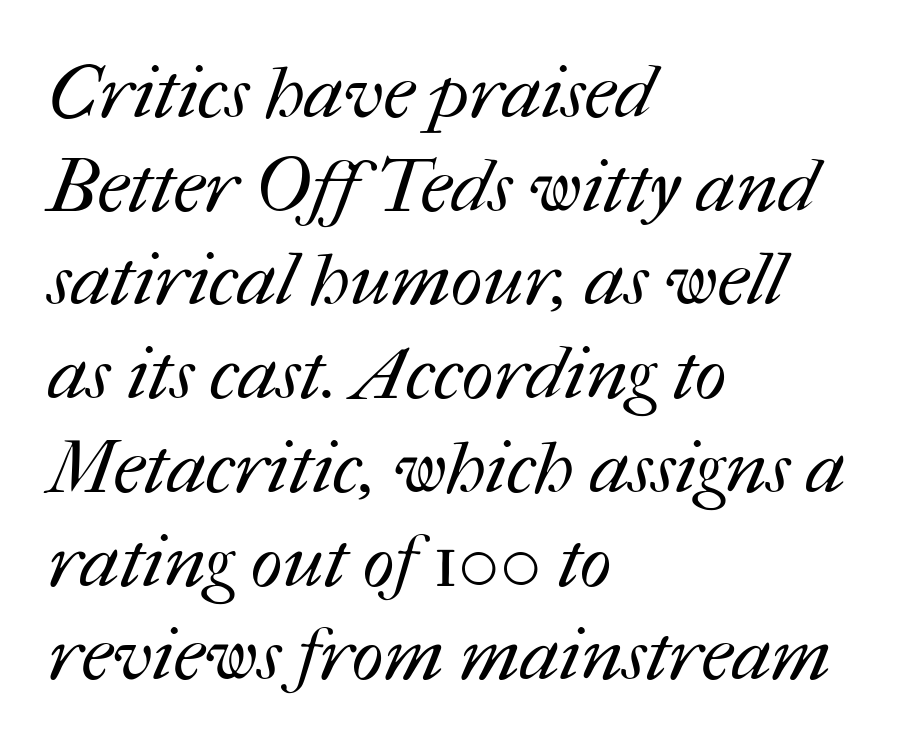
{"bold": "no", "weight": "regular", "width": "normal", "stroke_contrast": "medium", "x_height": "medium", "monospaced": "no", "underline": "no", "align": "left", "line_spacing": "normal", "line_spacing_ratio": 1.25, "letter_spacing": "normal", "letter_spacing_em": 0.0, "glyph_px": 75}
